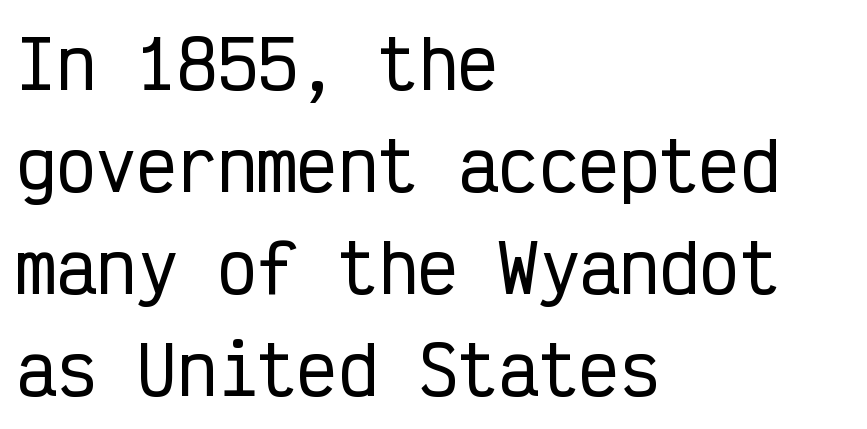
Q: Is the text italic (slanted)? A: No, it is upright.
Q: Is the typeface a serif or a sans-serif typeface? A: Sans-serif.
Q: Is the text underlined? A: No.
Q: How is the paragraph aligned? A: Left-aligned.
Q: Is the spacing between letters normal or unusually wide? A: Normal.
Q: Is the spacing between lines tight, normal or loose? A: Normal.
Q: Width (condensed, normal, or wide)? A: Condensed.
Q: Stroke contrast? A: Low.
Q: x-height? A: Medium.
Q: Monospaced? A: Yes.
